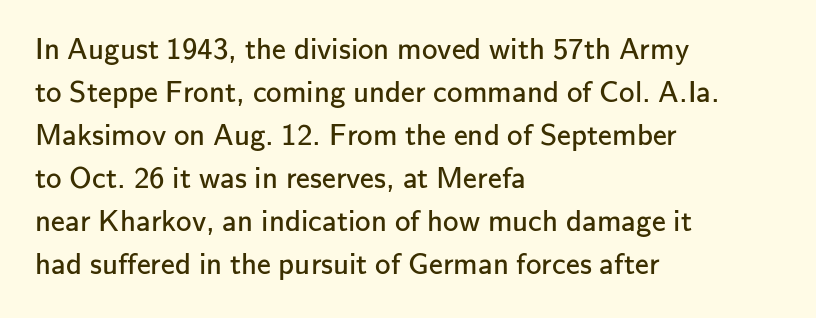
The type is set solid horizontally, with unmodified tracking. Here the designer chose a conventional face with non-uniform glyph widths. Horizontally, the lines are justified to the leading edge only. The letters carry no serifs — their stems end cleanly without finishing strokes. Upright lettering throughout.
